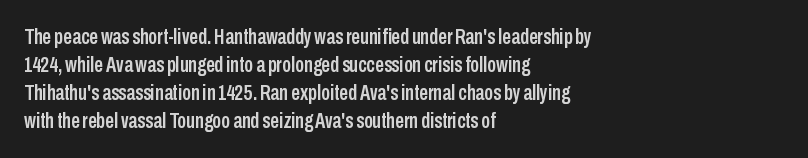
The image shows 22 px text type, upright; set left-aligned, normal line spacing (1.28x), normal letter spacing, not underlined.
